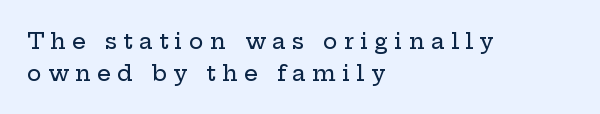
{"italic": "no", "underline": "no", "align": "left", "line_spacing": "normal", "line_spacing_ratio": 1.45, "letter_spacing": "wide", "letter_spacing_em": 0.28, "glyph_px": 22}
